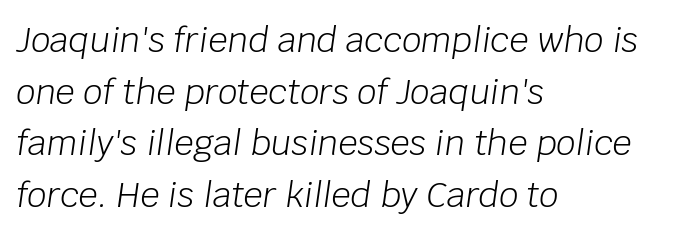
The image shows 34 px light type, italic (leaning right); set left-aligned, normal line spacing (1.52x), normal letter spacing, not underlined; low stroke contrast and a large x-height.
